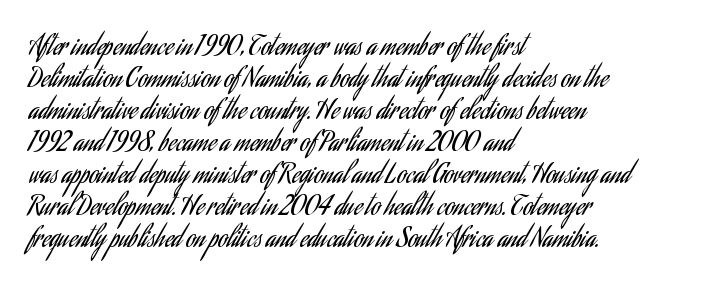
The passage shown is not underscored anywhere. Words appear dense and cohesive because spacing is normal. Alignment: flush left.
